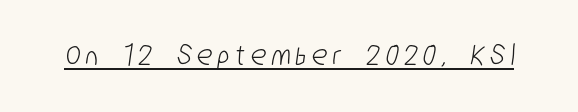
Q: Is the typeface a serif or a sans-serif typeface? A: Sans-serif.
Q: Is the text underlined? A: Yes.
Q: Is the spacing between letters normal or unusually wide? A: Unusually wide.
Q: Width (condensed, normal, or wide)? A: Condensed.
Q: Stroke contrast? A: Low.
Q: x-height? A: Medium.
Q: Monospaced? A: No.
